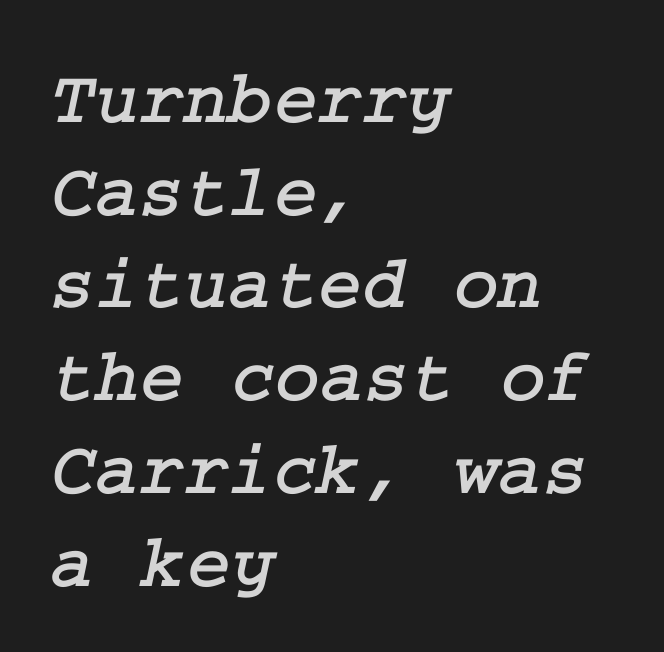
Q: Is the typeface a serif or a sans-serif typeface? A: Serif.
Q: Is the text underlined? A: No.
Q: How is the paragraph aligned? A: Left-aligned.
Q: Is the spacing between letters normal or unusually wide? A: Normal.
Q: Width (condensed, normal, or wide)? A: Normal.
Q: Stroke contrast? A: Low.
Q: x-height? A: Medium.
